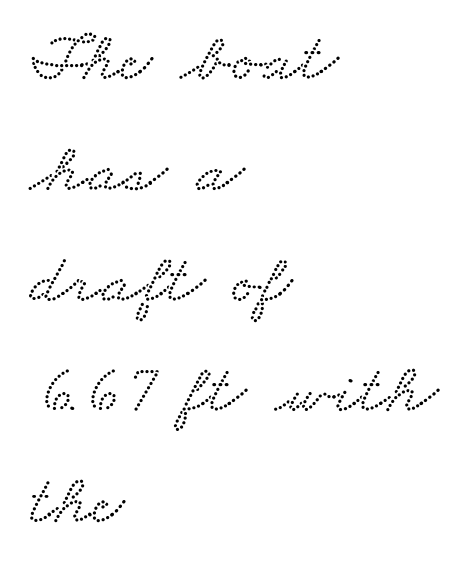
Q: Is the typeface a serif or a sans-serif typeface? A: Serif.
Q: Is the text underlined? A: No.
Q: How is the paragraph aligned? A: Left-aligned.
Q: Is the spacing between letters normal or unusually wide? A: Normal.
Q: Is the spacing between lines tight, normal or loose? A: Normal.
Q: Width (condensed, normal, or wide)? A: Wide.
Q: Stroke contrast? A: Low.
Q: x-height? A: Small.
Q: Monospaced? A: No.
